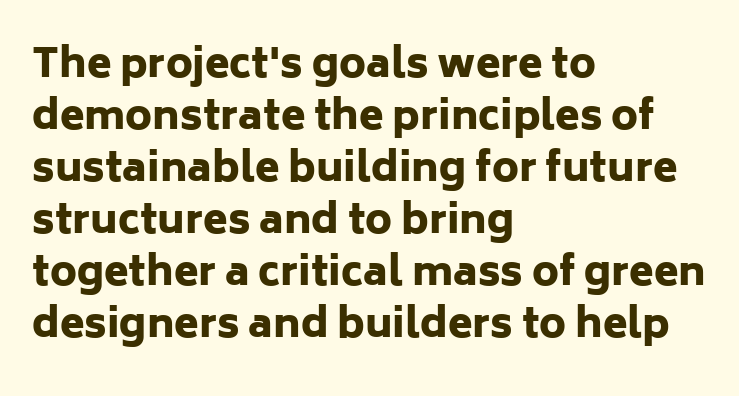
{"serif": "no", "italic": "no", "bold": "yes", "weight": "heavy", "width": "normal", "stroke_contrast": "low", "x_height": "medium", "monospaced": "no", "underline": "no", "align": "left", "line_spacing": "normal", "line_spacing_ratio": 1.3, "letter_spacing": "normal", "letter_spacing_em": 0.0, "glyph_px": 40}
